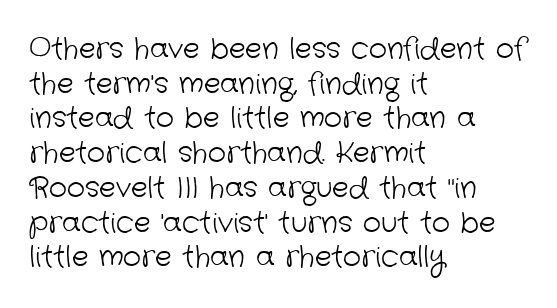
Q: Is the text bold? A: No.
Q: Is the typeface a serif or a sans-serif typeface? A: Sans-serif.
Q: Is the text underlined? A: No.
Q: How is the paragraph aligned? A: Left-aligned.
Q: Is the spacing between letters normal or unusually wide? A: Normal.
Q: Width (condensed, normal, or wide)? A: Normal.
Q: Stroke contrast? A: Low.
Q: x-height? A: Medium.
Q: Monospaced? A: No.
